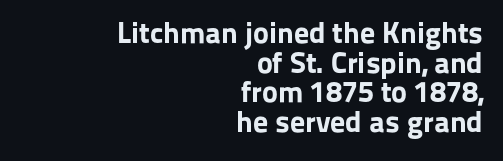
When letters stand straight like this, we call the style roman or upright. Line spacing here is tight. The space beneath each line is pristine and unruled. Pretty heavy lettering here — definitely bold. Type style note: lacks serifs.
